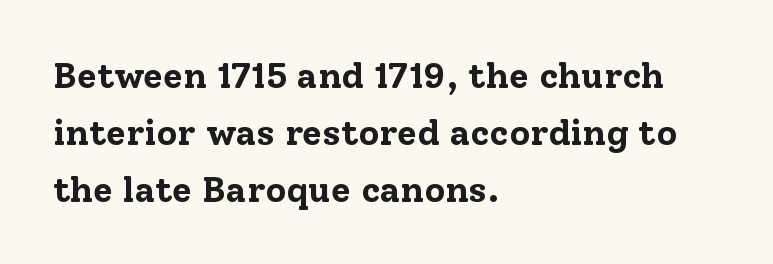
{"serif": "yes", "italic": "no", "bold": "yes", "weight": "bold", "width": "normal", "stroke_contrast": "low", "x_height": "medium", "monospaced": "no", "underline": "no", "align": "left", "line_spacing": "normal", "line_spacing_ratio": 1.58, "letter_spacing": "normal", "letter_spacing_em": 0.0, "glyph_px": 36}
